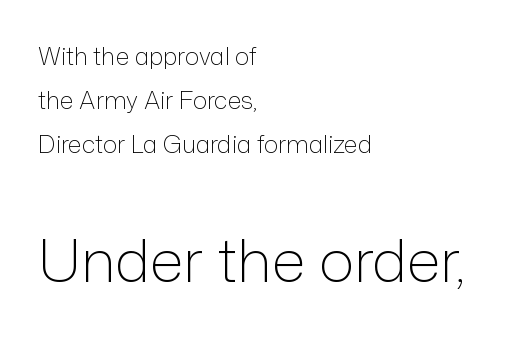
{"serif": "no", "italic": "no", "bold": "no", "weight": "light", "width": "normal", "stroke_contrast": "low", "x_height": "medium", "monospaced": "no", "underline": "no", "align": "left", "line_spacing_ratio": 1.83, "letter_spacing": "normal", "letter_spacing_em": 0.0, "larger_block": "second", "size_ratio": 2.46, "glyph_px": 59}
